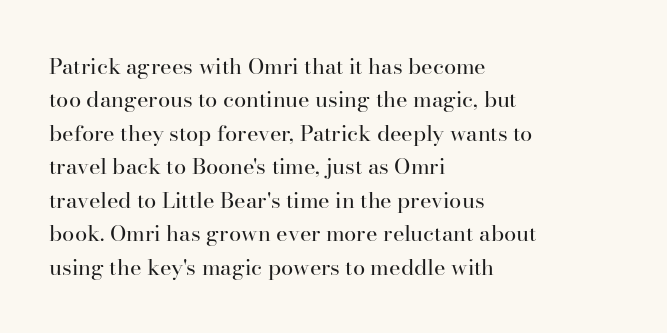
Q: Is the text bold? A: No.
Q: Is the text italic (slanted)? A: No, it is upright.
Q: Is the text underlined? A: No.
Q: How is the paragraph aligned? A: Left-aligned.
Q: Is the spacing between letters normal or unusually wide? A: Normal.
Q: Is the spacing between lines tight, normal or loose? A: Normal.
